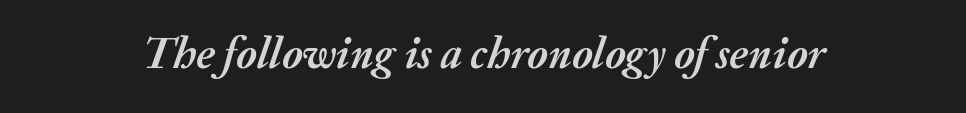
{"italic": "yes", "lean": "right", "slant_degrees": 20, "bold": "yes", "weight": "semibold", "width": "normal", "stroke_contrast": "medium", "x_height": "medium", "monospaced": "no", "underline": "no", "letter_spacing": "normal", "letter_spacing_em": 0.0, "glyph_px": 44}
